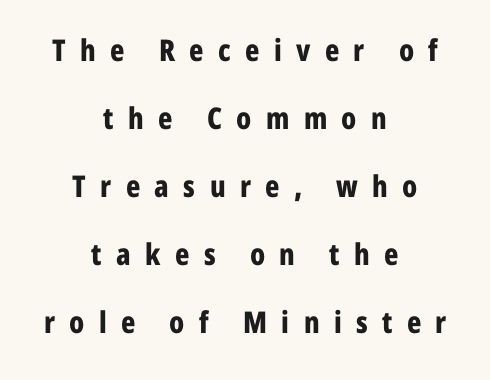
The image shows 30 px bold, condensed sans-serif type, upright; set centered, loose line spacing (2.27x), unusually wide letter spacing (+0.48 em), not underlined; low stroke contrast and a medium x-height.
